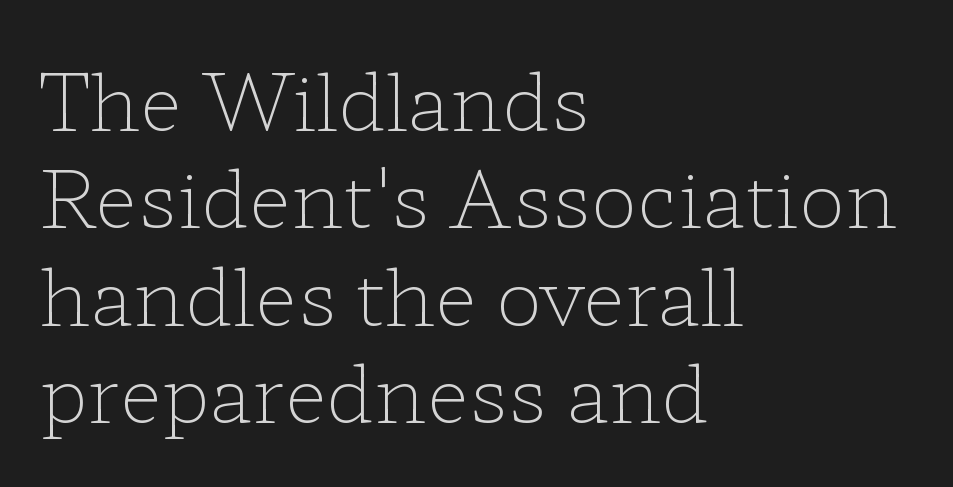
The letters look calm and open, with moderate or lighter stems. The lines in this sample share a left origin and differ only in where they stop. No italicization has been applied; the sample stays upright. Each letter keeps its own natural width here, so spacing adapts to shape. Students, observe: this is what conventionally led text looks like. The specimen omits any rule beneath the text block's lines.
